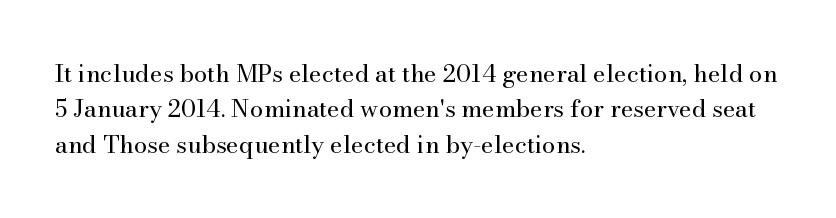
The image shows 24 px text type, upright; set left-aligned, normal line spacing (1.47x), normal letter spacing, not underlined.
